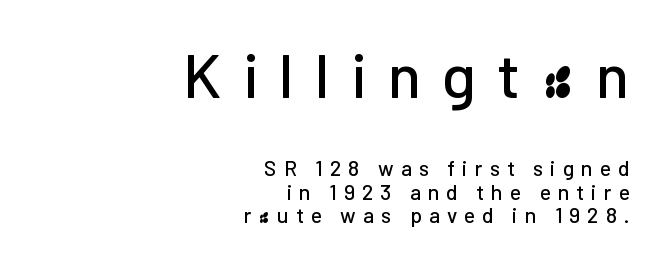
Q: Is the text italic (slanted)? A: No, it is upright.
Q: Is the typeface a serif or a sans-serif typeface? A: Sans-serif.
Q: Is the text underlined? A: No.
Q: How is the paragraph aligned? A: Right-aligned.
Q: Is the spacing between letters normal or unusually wide? A: Unusually wide.
Q: Is the spacing between lines tight, normal or loose? A: Tight.
Q: Which block of text is set in a larger size, the first (top) or the second (bottom)? A: The first (top) one.
Q: Width (condensed, normal, or wide)? A: Normal.
Q: Stroke contrast? A: Low.
Q: x-height? A: Medium.
Q: Monospaced? A: No.
